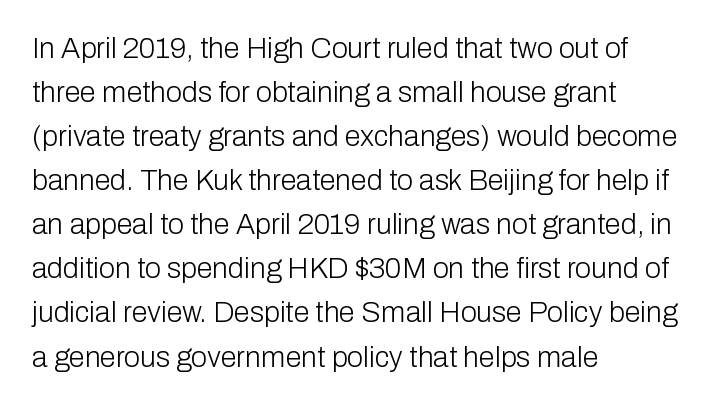
This sample has the flowing, uneven cadence of proportional lettering. Rule under the text: the space is simply empty. Unbolded letterforms with no extra heft. Whoever set this chose a conventional vertical rhythm. The rendering keeps characters at their native spacing. Do the letters lean? They stand straight.
